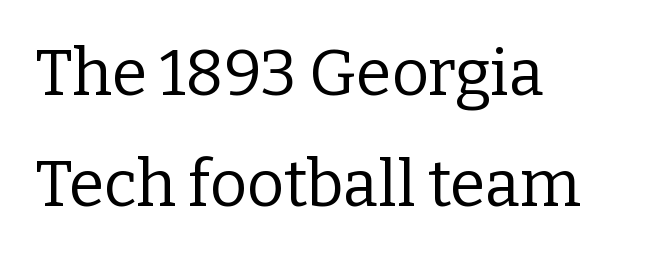
Q: Is the text bold? A: No.
Q: Is the text italic (slanted)? A: No, it is upright.
Q: Is the typeface a serif or a sans-serif typeface? A: Serif.
Q: Is the text underlined? A: No.
Q: How is the paragraph aligned? A: Left-aligned.
Q: Is the spacing between letters normal or unusually wide? A: Normal.
Q: Width (condensed, normal, or wide)? A: Normal.
Q: Stroke contrast? A: Low.
Q: x-height? A: Medium.
Q: Monospaced? A: No.
